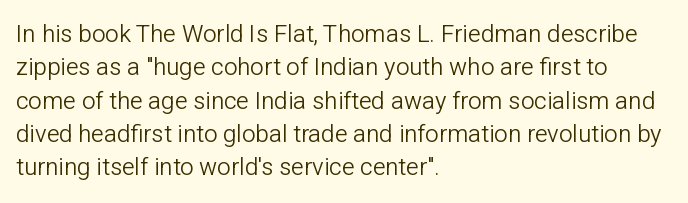
The letterforms sit at book weight or below. Posture: straight, roman, zero tilt. Tracking value appears to be zero — textbook default spacing. The passage shown stacks its lines at a standard gap. Is the block centered? No — it sits flush against the left margin. The foot of each line stays bare and open.
